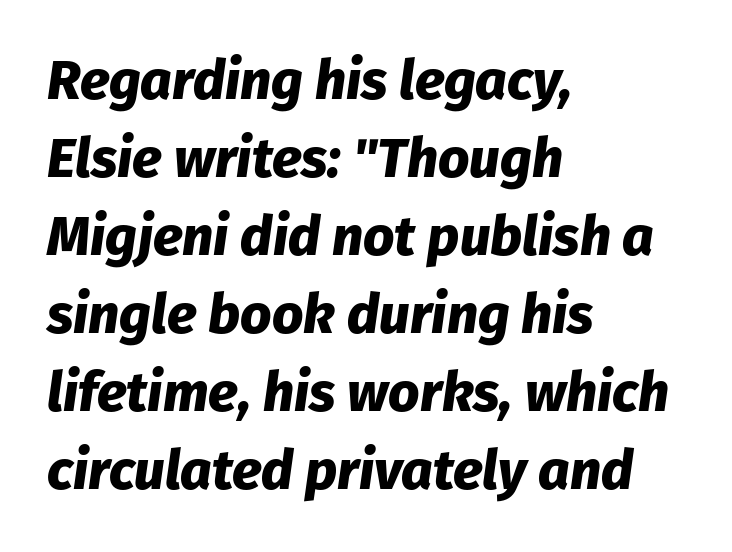
The image shows 55 px heavy type, italic (leaning right); set left-aligned, normal line spacing (1.42x), normal letter spacing, not underlined; low stroke contrast and a medium x-height.
